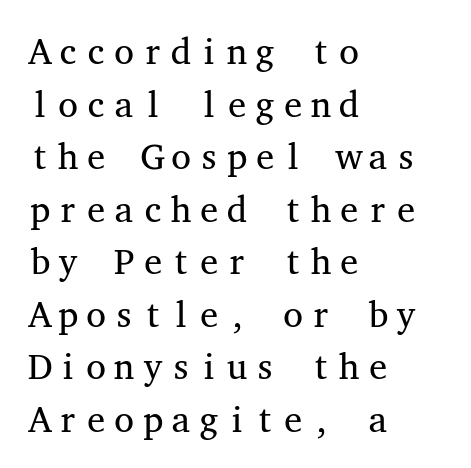
{"serif": "yes", "italic": "no", "bold": "no", "weight": "regular", "width": "wide", "stroke_contrast": "medium", "x_height": "medium", "monospaced": "yes", "underline": "no", "align": "left", "line_spacing": "normal", "line_spacing_ratio": 1.46, "letter_spacing": "normal", "letter_spacing_em": 0.0, "glyph_px": 36}
